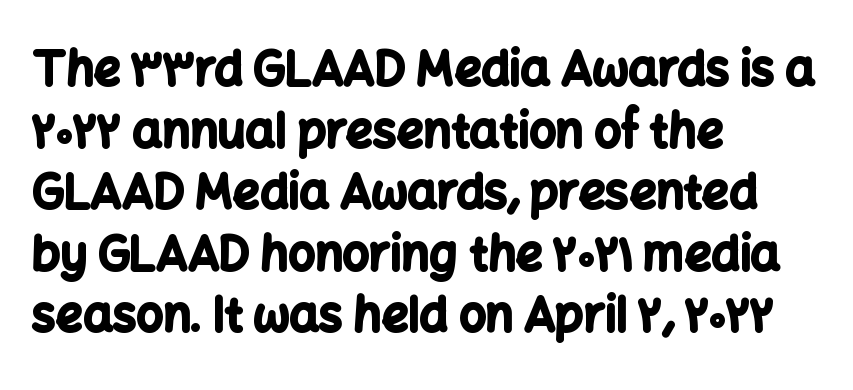
The image shows 47 px bold sans-serif type, upright; set left-aligned, normal line spacing (1.31x), normal letter spacing, not underlined; low stroke contrast and a medium x-height.
